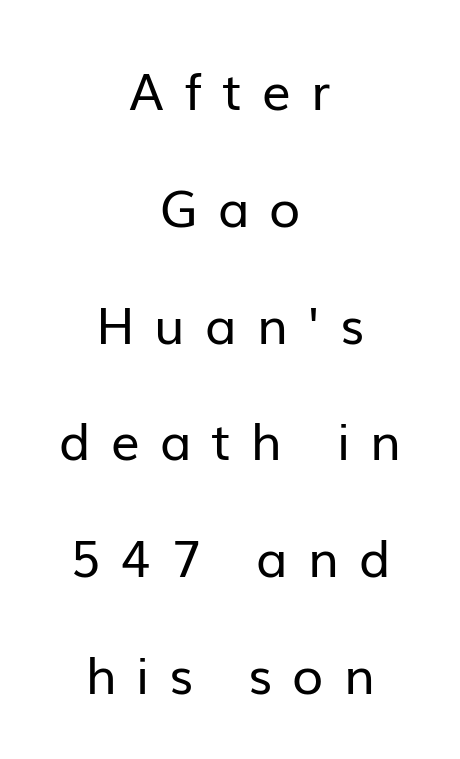
Reading down the column, the eye jumps a long way to each next line. A bare baseline throughout the passage. This sample has the flowing, uneven cadence of proportional lettering. Ordinary non-slanted type is in use. The text was rendered using a sans face with plain stroke endings. The typesetter chose a symmetrical, centered arrangement here.
